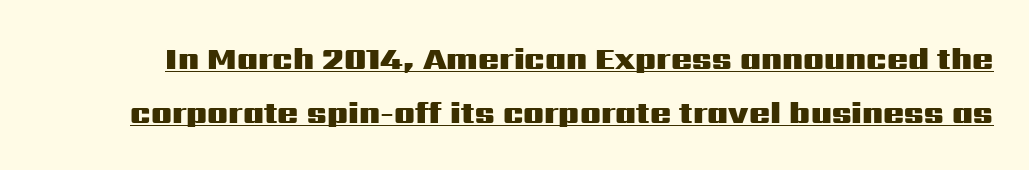
Q: Is the text bold? A: Yes.
Q: Is the text italic (slanted)? A: No, it is upright.
Q: Is the typeface a serif or a sans-serif typeface? A: Sans-serif.
Q: Is the text underlined? A: Yes.
Q: Is the spacing between letters normal or unusually wide? A: Normal.
Q: Width (condensed, normal, or wide)? A: Wide.
Q: Stroke contrast? A: Medium.
Q: x-height? A: Medium.
Q: Monospaced? A: No.
